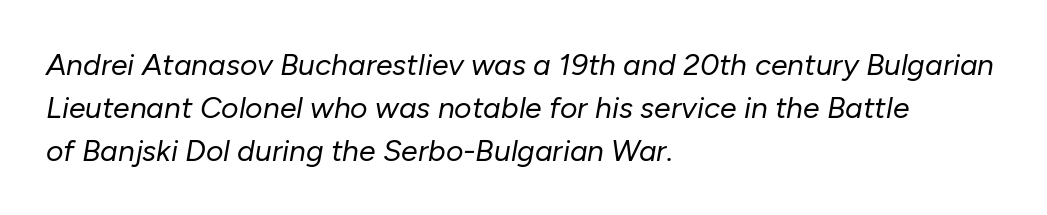
Q: Is the text bold? A: No.
Q: Is the text italic (slanted)? A: Yes, it leans right by about 10 degrees.
Q: Is the text underlined? A: No.
Q: How is the paragraph aligned? A: Left-aligned.
Q: Is the spacing between letters normal or unusually wide? A: Normal.
Q: Is the spacing between lines tight, normal or loose? A: Normal.
Q: Width (condensed, normal, or wide)? A: Normal.
Q: Stroke contrast? A: Low.
Q: x-height? A: Medium.
Q: Monospaced? A: No.
